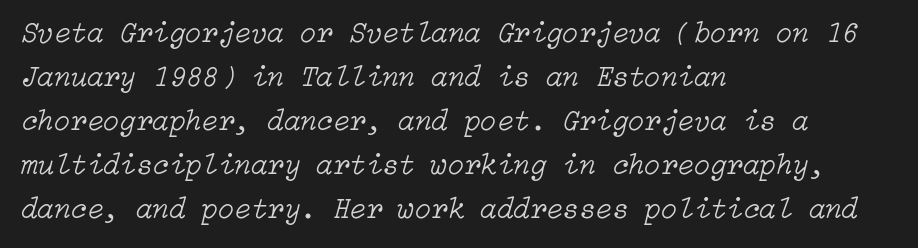
{"italic": "yes", "lean": "right", "slant_degrees": 15, "bold": "no", "weight": "light", "width": "normal", "stroke_contrast": "low", "x_height": "medium", "underline": "no", "align": "left", "line_spacing": "normal", "line_spacing_ratio": 1.47, "letter_spacing": "normal", "letter_spacing_em": 0.0, "glyph_px": 30}
